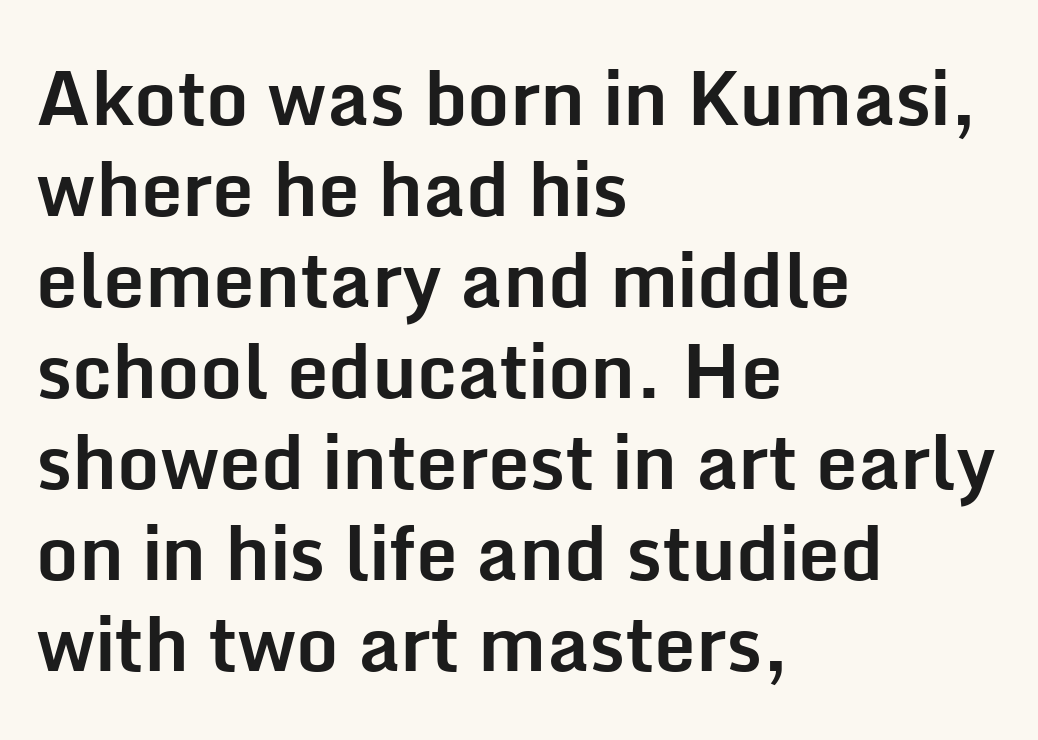
{"serif": "no", "italic": "no", "bold": "yes", "weight": "bold", "width": "normal", "stroke_contrast": "low", "x_height": "medium", "monospaced": "no", "underline": "no", "align": "left", "line_spacing_ratio": 1.23, "letter_spacing": "normal", "letter_spacing_em": 0.0, "glyph_px": 74}
